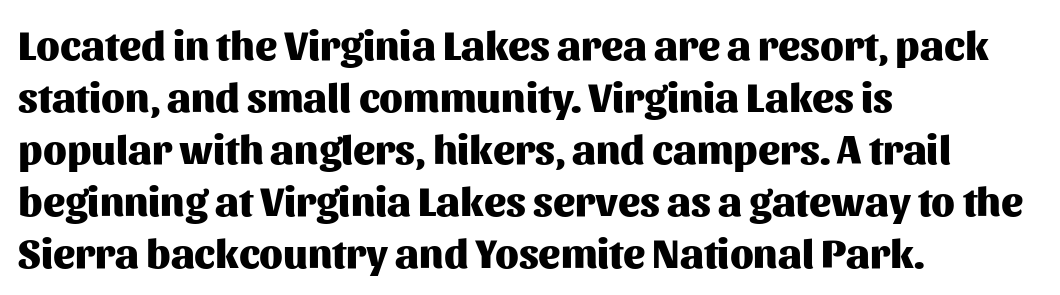
Varying glyph widths throughout — classic text-font behaviour. Words appear dense and cohesive because spacing is normal. Regular leading. Horizontal alignment here is leftward, the default for most running prose.
